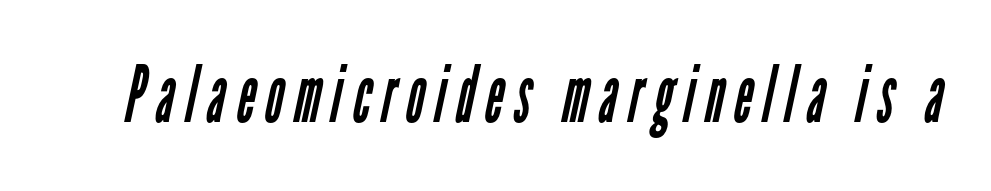
{"serif": "no", "bold": "no", "weight": "regular", "width": "condensed", "stroke_contrast": "low", "x_height": "medium", "monospaced": "no", "underline": "no", "glyph_px": 79}
